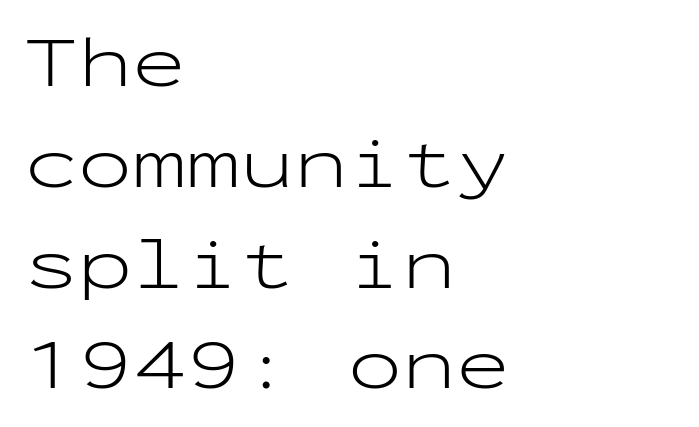
The block of text has a typical density, with ordinary space between rows. A classic flush-left, rag-right setting is used for this passage. The font's upright variant was chosen for this text. Nothing sits at the stroke ends, so this counts as sans-serif. No extra ink here — the face is not bold.
